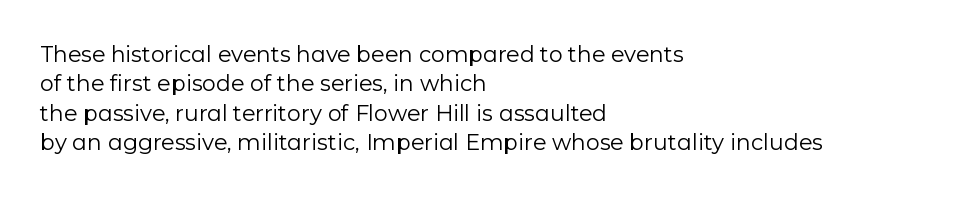
{"italic": "no", "bold": "no", "underline": "no", "align": "left", "line_spacing": "normal", "line_spacing_ratio": 1.34, "letter_spacing": "normal", "letter_spacing_em": 0.0, "glyph_px": 22}
